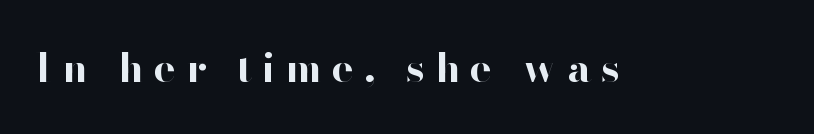
{"serif": "no", "italic": "no", "bold": "yes", "weight": "bold", "width": "normal", "stroke_contrast": "high", "x_height": "small", "monospaced": "no", "underline": "no", "letter_spacing": "wide", "letter_spacing_em": 0.25, "glyph_px": 41}
